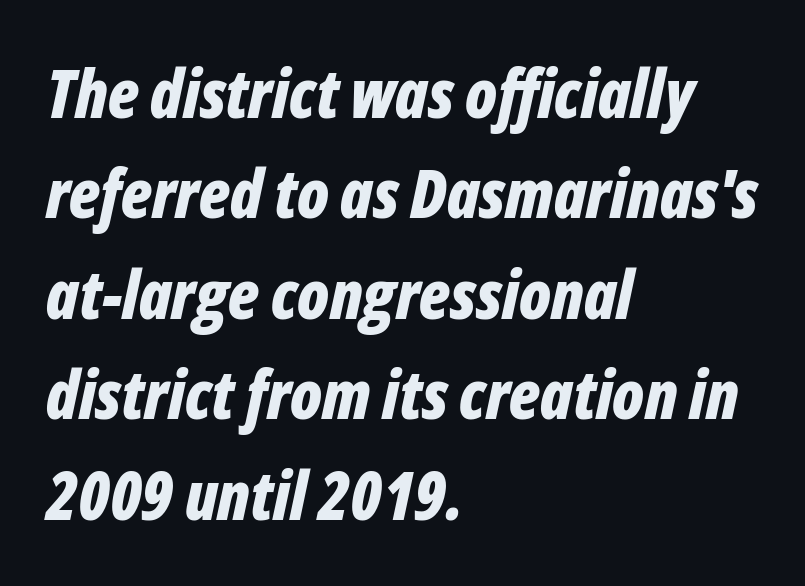
Q: Is the text bold? A: Yes.
Q: Is the text italic (slanted)? A: Yes, it leans right by about 12 degrees.
Q: Is the text underlined? A: No.
Q: How is the paragraph aligned? A: Left-aligned.
Q: Is the spacing between letters normal or unusually wide? A: Normal.
Q: Is the spacing between lines tight, normal or loose? A: Normal.
Q: Width (condensed, normal, or wide)? A: Condensed.
Q: Stroke contrast? A: Low.
Q: x-height? A: Medium.
Q: Monospaced? A: No.
